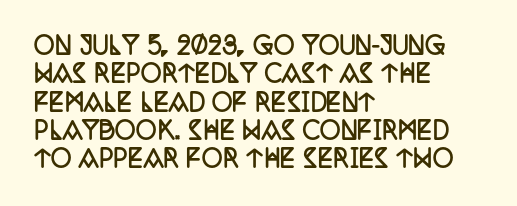
The image shows 23 px bold type, upright; set left-aligned, line spacing 1.23x, normal letter spacing, not underlined.
